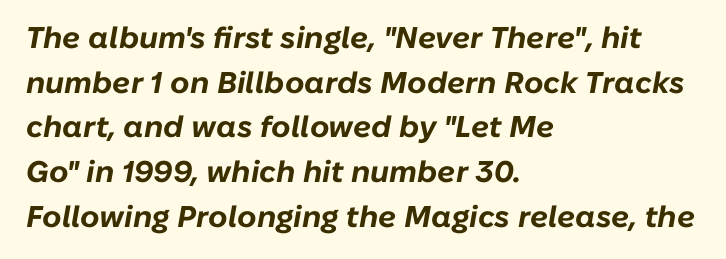
The designer left line spacing at the default. Caption: multi-line text, flush left, ragged right. The rendering keeps characters at their native spacing. Looks like regular typesetting: each glyph gets only the width it needs.
